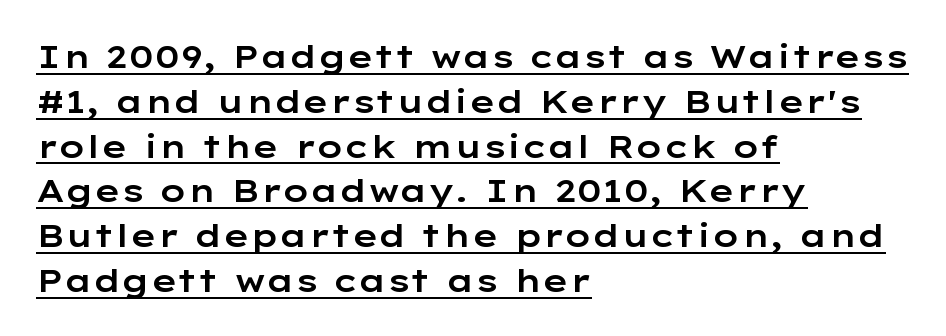
The image shows 32 px wide sans-serif type, upright; set left-aligned, normal line spacing (1.4x), normal letter spacing, underlined; low stroke contrast and a medium x-height.
